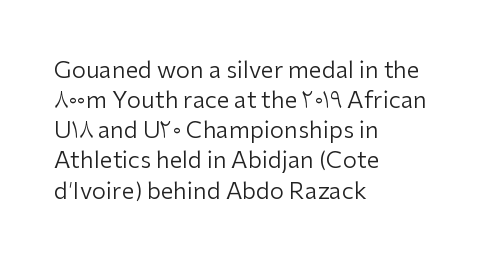
{"italic": "no", "bold": "no", "underline": "no", "align": "left", "line_spacing": "normal", "line_spacing_ratio": 1.31, "letter_spacing": "normal", "letter_spacing_em": 0.0, "glyph_px": 23}
